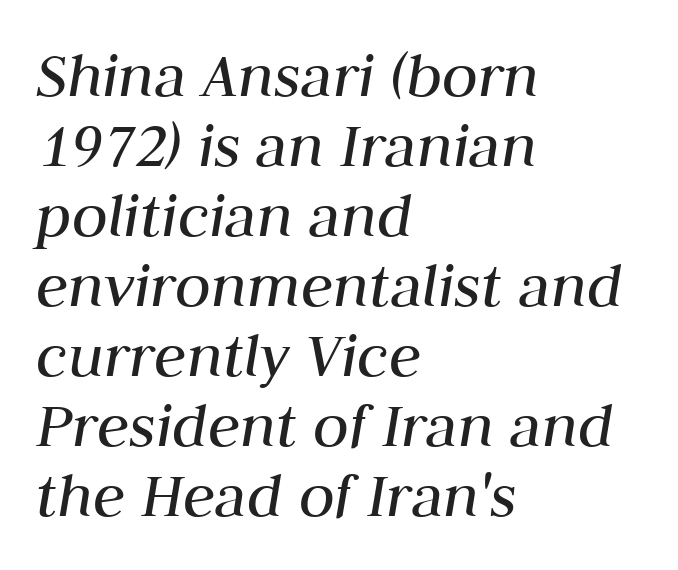
These lines were composed using italics. The strip under each line holds only bare page. Spacing verdict: proportional, widths tailored to each character. The tracking reads as untouched default to a designer's eye. Leading: reduced.
